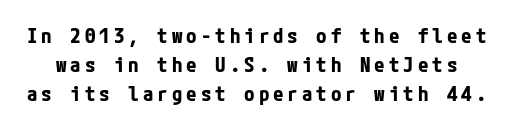
{"italic": "no", "bold": "yes", "underline": "no", "line_spacing": "normal", "line_spacing_ratio": 1.37, "glyph_px": 21}
